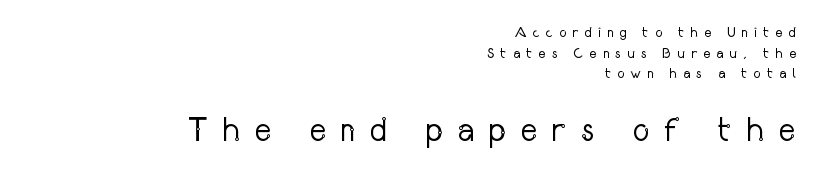
Q: Is the text bold? A: No.
Q: Is the text italic (slanted)? A: No, it is upright.
Q: Is the typeface a serif or a sans-serif typeface? A: Sans-serif.
Q: Is the text underlined? A: No.
Q: How is the paragraph aligned? A: Right-aligned.
Q: Is the spacing between letters normal or unusually wide? A: Unusually wide.
Q: Is the spacing between lines tight, normal or loose? A: Normal.
Q: Which block of text is set in a larger size, the first (top) or the second (bottom)? A: The second (bottom) one.
Q: Width (condensed, normal, or wide)? A: Condensed.
Q: Stroke contrast? A: Low.
Q: x-height? A: Medium.
Q: Monospaced? A: No.
